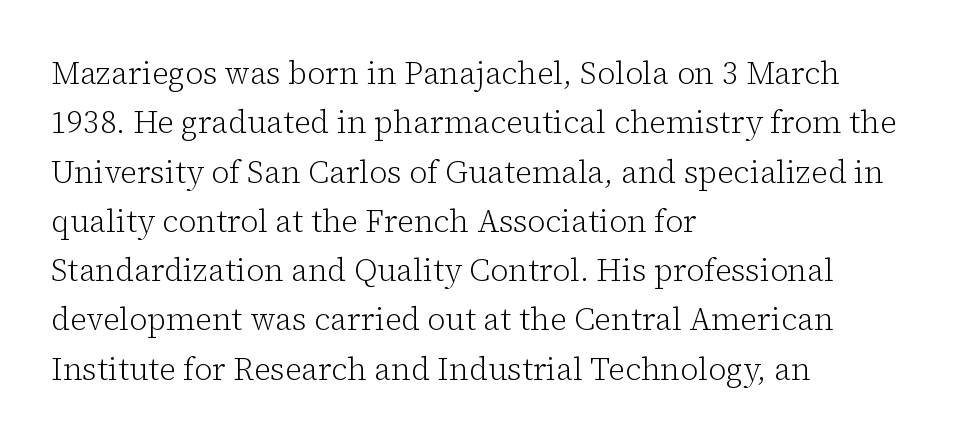
A typesetter would call this proportional, since set widths differ per character. No chunkiness to these letters — they're not bold. Are there feet on the stems? There are — it's a serif. These lines were composed using upright roman letters. The words here are not underlined. Line beginnings align vertically; line endings do not.
